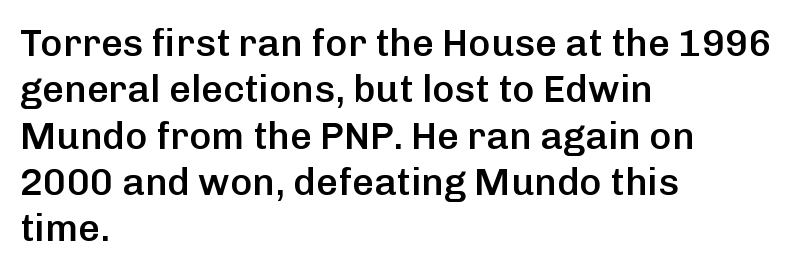
{"serif": "no", "italic": "no", "bold": "semi", "weight": "semibold", "width": "normal", "stroke_contrast": "low", "x_height": "medium", "monospaced": "no", "underline": "no", "align": "left", "line_spacing_ratio": 1.22, "letter_spacing": "normal", "letter_spacing_em": 0.0, "glyph_px": 38}
